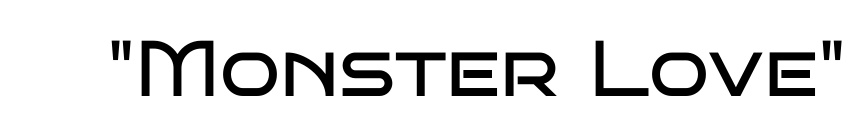
A typesetter would mark this as roman, not italic. The horizontal fit of the characters is conventional and even. Note the varied advance widths — an 'i' is clearly narrower than an 'm'. The typesetting does not lean heavy: it is not bold. The face used here is a sans, in the tradition of grotesques and geometrics.
